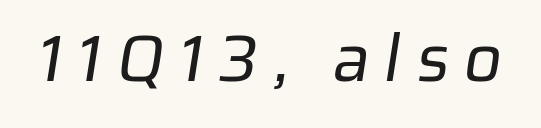
Proportional: the letters do not fall into vertical columns. No feet cap the strokes, marking this as sans-serif type. The font is comparable to plain body text, perhaps lighter. Tracking here is generous; glyphs stand well apart from one another.
